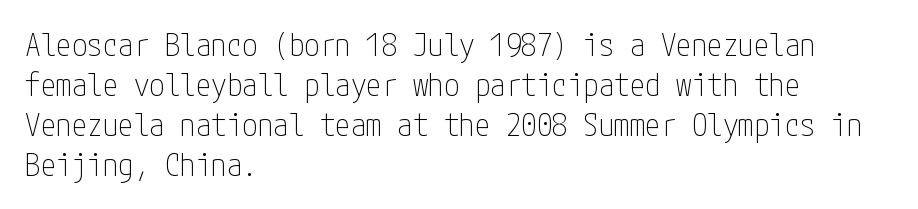
{"serif": "no", "italic": "no", "bold": "no", "weight": "thin", "width": "condensed", "stroke_contrast": "low", "x_height": "medium", "underline": "no", "align": "left", "line_spacing": "normal", "line_spacing_ratio": 1.29, "letter_spacing": "normal", "letter_spacing_em": 0.0, "glyph_px": 31}
